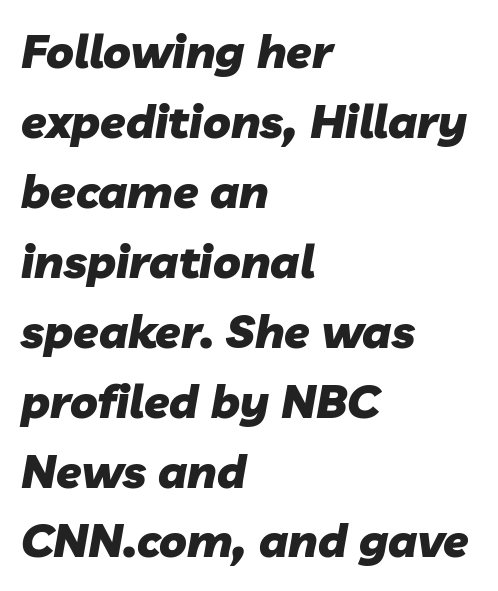
Q: Is the text bold? A: Yes.
Q: Is the text italic (slanted)? A: Yes, it leans right by about 10 degrees.
Q: Is the text underlined? A: No.
Q: How is the paragraph aligned? A: Left-aligned.
Q: Is the spacing between letters normal or unusually wide? A: Normal.
Q: Is the spacing between lines tight, normal or loose? A: Normal.
Q: Width (condensed, normal, or wide)? A: Normal.
Q: Stroke contrast? A: Low.
Q: x-height? A: Medium.
Q: Monospaced? A: No.
